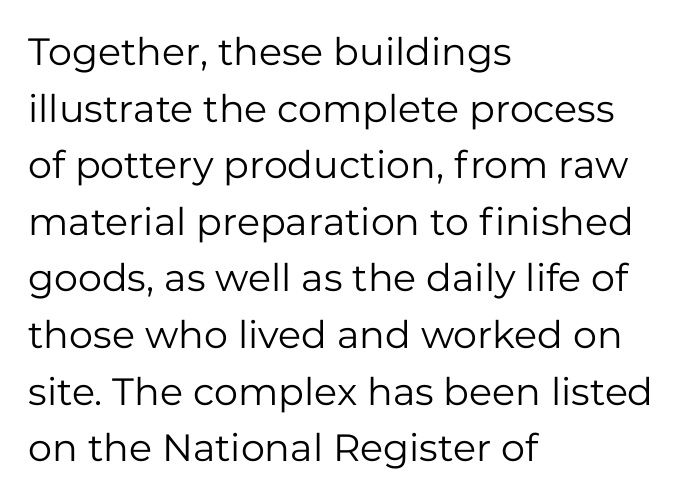
Q: Is the text bold? A: No.
Q: Is the text italic (slanted)? A: No, it is upright.
Q: Is the typeface a serif or a sans-serif typeface? A: Sans-serif.
Q: Is the text underlined? A: No.
Q: How is the paragraph aligned? A: Left-aligned.
Q: Is the spacing between letters normal or unusually wide? A: Normal.
Q: Is the spacing between lines tight, normal or loose? A: Normal.
Q: Width (condensed, normal, or wide)? A: Normal.
Q: Stroke contrast? A: Low.
Q: x-height? A: Medium.
Q: Monospaced? A: No.
